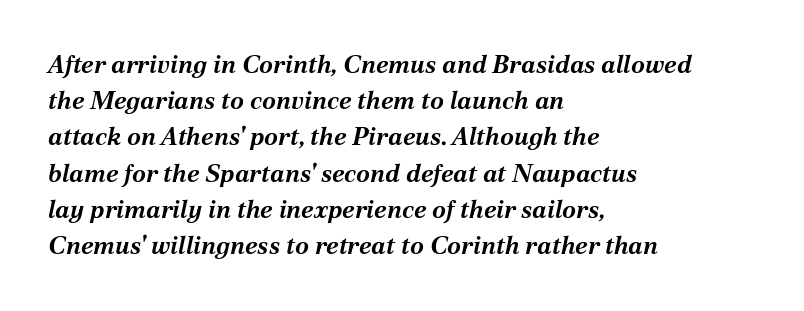
This sample keeps an unexceptional amount of space between lines. Glyph-to-glyph distance matches everyday printed text. The strokes are fattened all the way to bold. Designer's note — italics engaged. Just letters on the line, the space beneath them empty.
